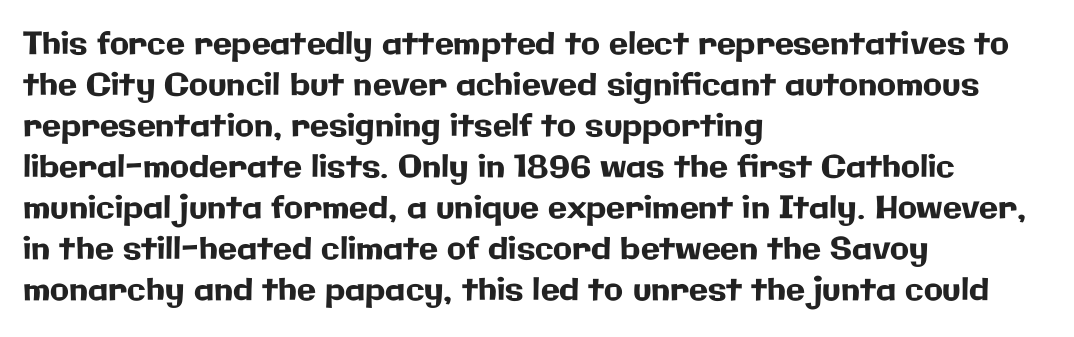
{"serif": "no", "italic": "no", "width": "normal", "stroke_contrast": "low", "x_height": "medium", "monospaced": "no", "underline": "no", "align": "left", "line_spacing": "normal", "line_spacing_ratio": 1.32, "letter_spacing": "normal", "letter_spacing_em": 0.0, "glyph_px": 31}
